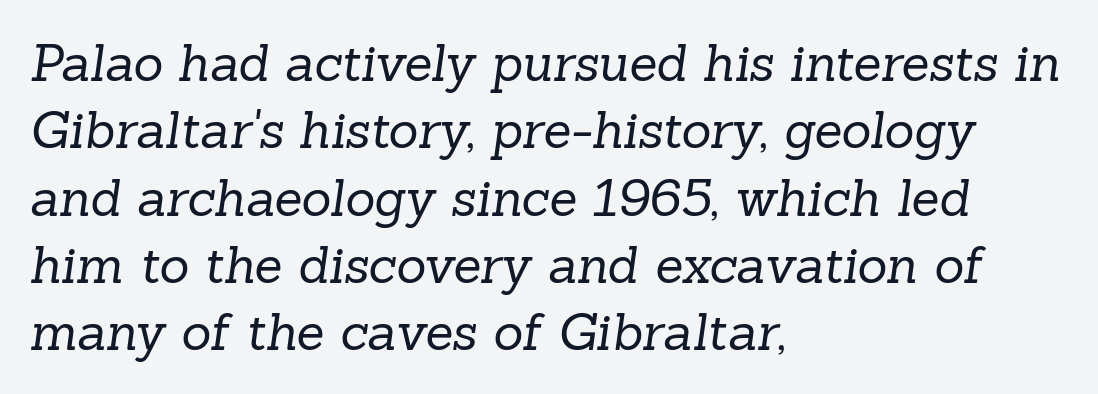
The image shows 51 px regular-weight serif type; set left-aligned, normal line spacing (1.32x), normal letter spacing, not underlined; low stroke contrast and a medium x-height.
